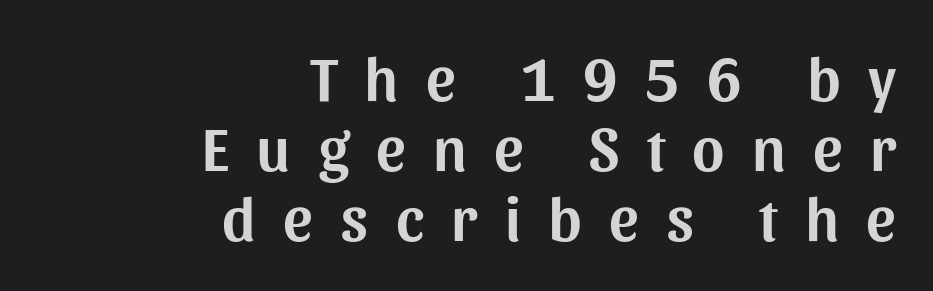
Each new line begins almost immediately beneath the previous one. The horizontal fit of the characters is loose and conspicuously gappy. Is this a fixed-width face? No — the glyphs have proportional, varying widths. This is roman type, the default non-slanted kind.
